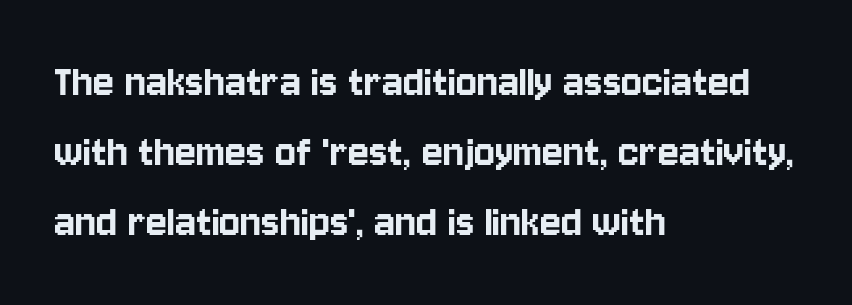
Observe the absence of serifs on each vertical stroke in this sample. The words here are not underlined. It's the straight-up-and-down kind of type. Casual observation: everything's shoved over to the left.
